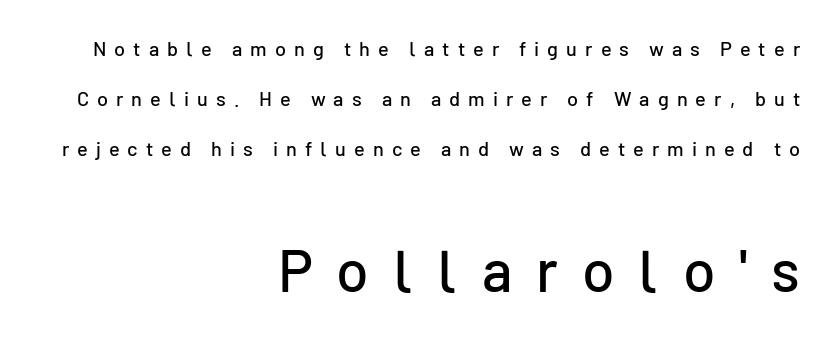
The image shows 59 px sans-serif type, upright; set right-aligned, loose line spacing (2.49x), unusually wide letter spacing (+0.4 em), not underlined; the second (bottom) block is 2.95x larger; low stroke contrast and a medium x-height.
